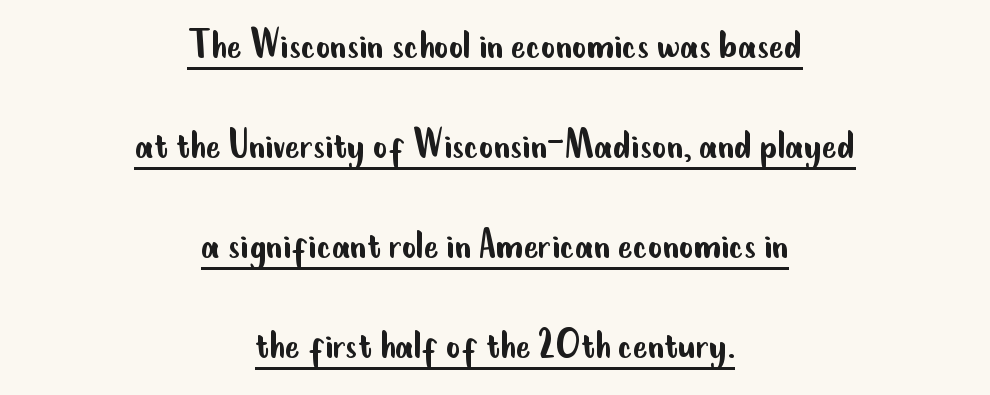
No heavy texture on the line: the type isn't bold. Reading down the block, each line starts at a different indent, mirrored at its end. The designer dialed line spacing up above the default. The typeface chosen for these lines omits serifs.
